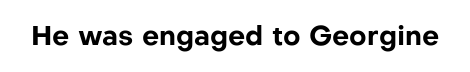
What stands out about the letter spacing? Nothing — it is the standard amount. No italicization has been applied; the sample stays upright. The gap between lines stays unmarked. Thick stems and heavy bowls — unmistakably bold.
